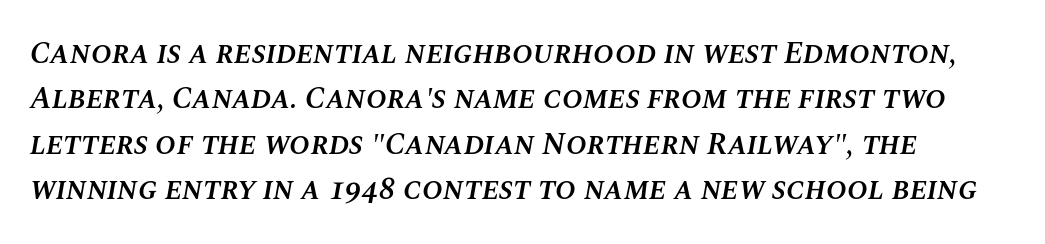
{"italic": "yes", "lean": "right", "slant_degrees": 10, "bold": "semi", "weight": "semibold", "width": "normal", "stroke_contrast": "medium", "x_height": "large", "monospaced": "no", "underline": "no", "line_spacing": "normal", "line_spacing_ratio": 1.46, "letter_spacing": "normal", "letter_spacing_em": 0.0, "glyph_px": 31}
